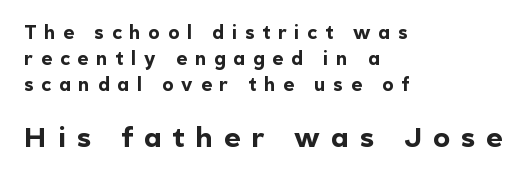
Q: Is the text bold? A: Yes.
Q: Is the text italic (slanted)? A: No, it is upright.
Q: Is the typeface a serif or a sans-serif typeface? A: Sans-serif.
Q: Is the text underlined? A: No.
Q: How is the paragraph aligned? A: Left-aligned.
Q: Is the spacing between letters normal or unusually wide? A: Unusually wide.
Q: Is the spacing between lines tight, normal or loose? A: Normal.
Q: Which block of text is set in a larger size, the first (top) or the second (bottom)? A: The second (bottom) one.
Q: Width (condensed, normal, or wide)? A: Normal.
Q: x-height? A: Medium.
Q: Monospaced? A: No.
